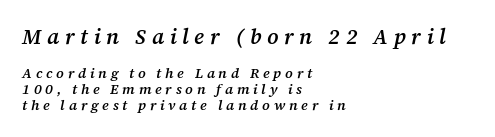
Very little white space separates one row of letters from the next. A clean baseline with only descenders dipping below it. Each glyph is drawn with semibold strokes, heavier than normal yet not fully bold. The rendering shrinks the type as you move from the upper chunk to the lower.
